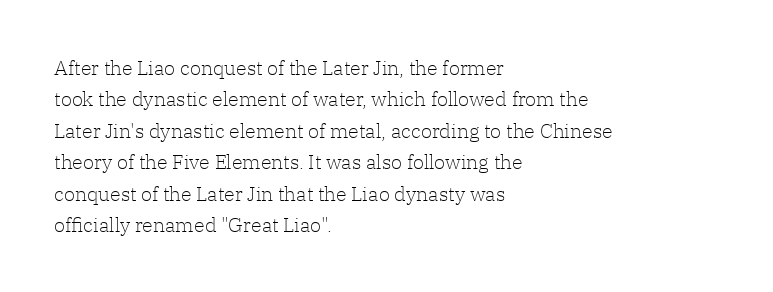
The image shows 20 px text type, upright; set left-aligned, normal line spacing (1.57x), normal letter spacing, not underlined.
